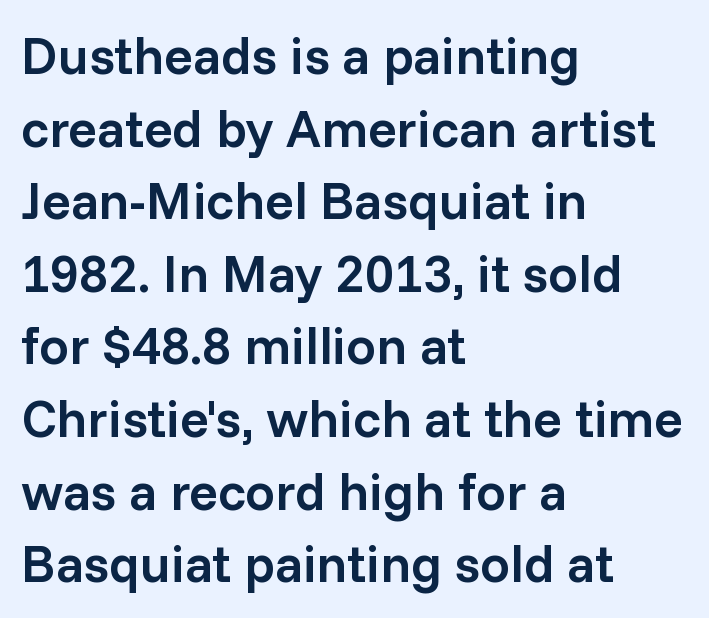
Reading down the column, the eye jumps a familiar distance to each next line. Descenders hang freely into open space. Short note: letters normally spaced. Semibold letterforms, between regular and bold. This sample is left-justified, so line endings fall wherever the words run out.
